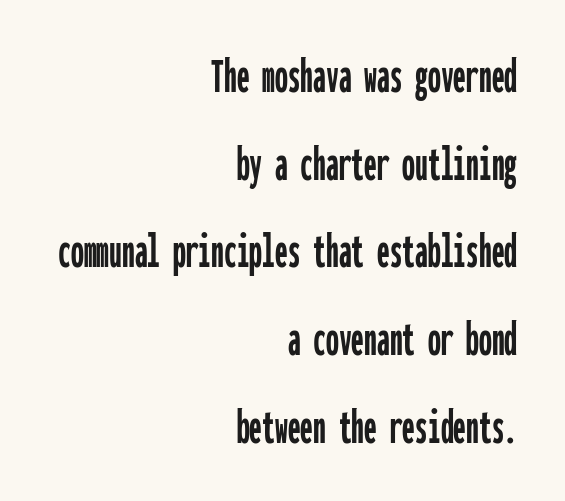
The image shows 51 px condensed sans-serif type, upright, monospaced; set right-aligned, line spacing 1.72x, normal letter spacing, not underlined; low stroke contrast and a medium x-height.
